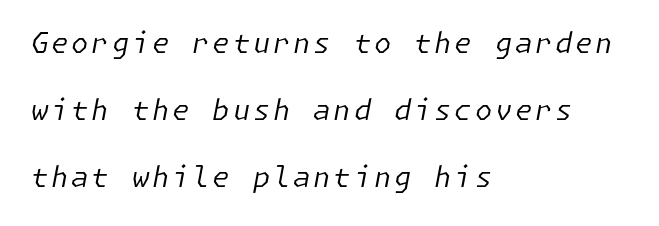
Q: Is the text bold? A: No.
Q: Is the text italic (slanted)? A: Yes, it leans right by about 11 degrees.
Q: Is the text underlined? A: No.
Q: How is the paragraph aligned? A: Left-aligned.
Q: Is the spacing between lines tight, normal or loose? A: Loose.
Q: Width (condensed, normal, or wide)? A: Normal.
Q: Stroke contrast? A: Low.
Q: x-height? A: Medium.
